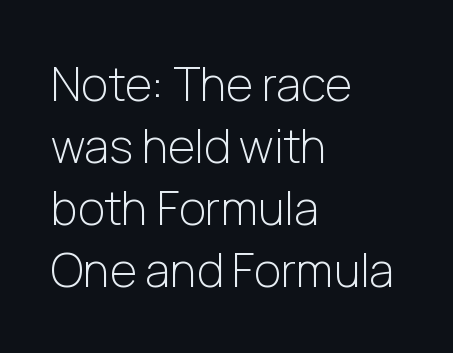
Q: Is the text bold? A: No.
Q: Is the text italic (slanted)? A: No, it is upright.
Q: Is the typeface a serif or a sans-serif typeface? A: Sans-serif.
Q: Is the text underlined? A: No.
Q: How is the paragraph aligned? A: Left-aligned.
Q: Is the spacing between letters normal or unusually wide? A: Normal.
Q: Is the spacing between lines tight, normal or loose? A: Normal.
Q: Width (condensed, normal, or wide)? A: Normal.
Q: Stroke contrast? A: Low.
Q: x-height? A: Medium.
Q: Monospaced? A: No.
